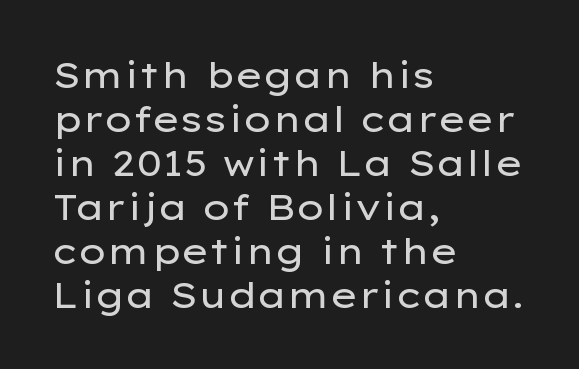
The font family rendered here belongs to the sans-serif group. Rendered with straight, roman letterforms. The paragraph has a hard left edge and a soft right edge. Just letters on the line, the space beneath them empty. The strokes carry an ordinary text weight at most. A typesetter would call this proportional, since set widths differ per character.
